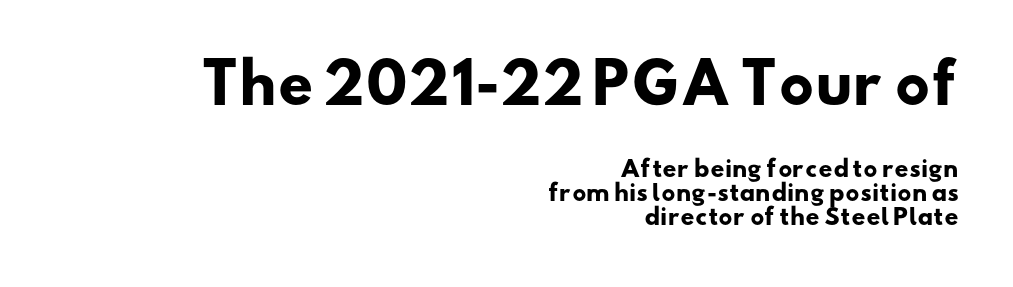
Q: Is the text bold? A: Yes.
Q: Is the typeface a serif or a sans-serif typeface? A: Sans-serif.
Q: Is the text underlined? A: No.
Q: How is the paragraph aligned? A: Right-aligned.
Q: Is the spacing between letters normal or unusually wide? A: Normal.
Q: Is the spacing between lines tight, normal or loose? A: Tight.
Q: Which block of text is set in a larger size, the first (top) or the second (bottom)? A: The first (top) one.
Q: Width (condensed, normal, or wide)? A: Wide.
Q: Stroke contrast? A: Low.
Q: x-height? A: Small.
Q: Monospaced? A: No.
